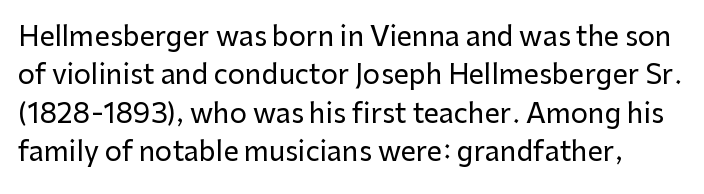
Q: Is the text italic (slanted)? A: No, it is upright.
Q: Is the text underlined? A: No.
Q: Is the spacing between letters normal or unusually wide? A: Normal.
Q: Is the spacing between lines tight, normal or loose? A: Normal.
